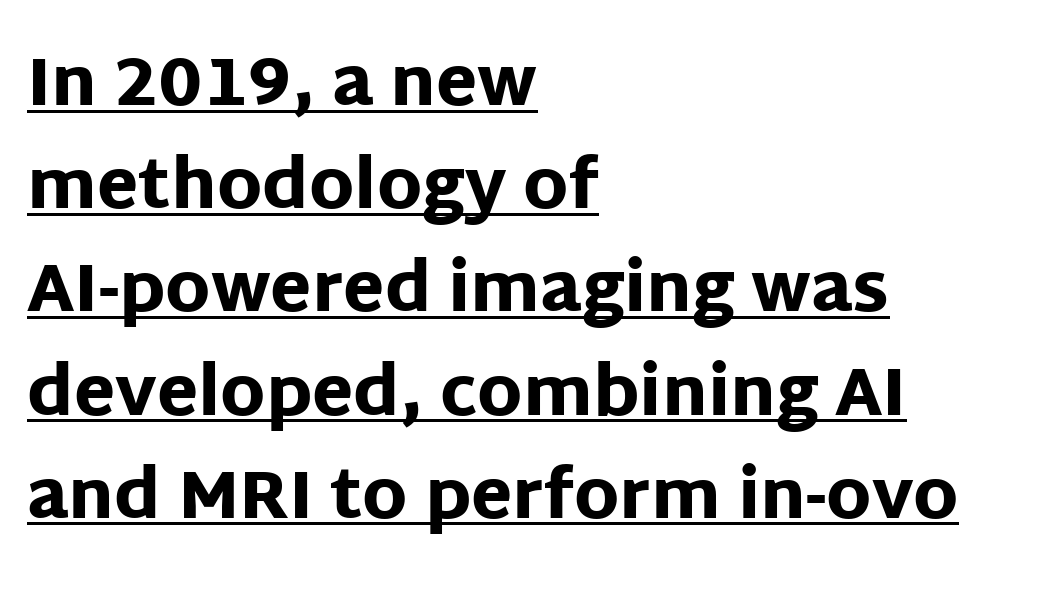
Q: Is the text bold? A: Yes.
Q: Is the text italic (slanted)? A: No, it is upright.
Q: Is the typeface a serif or a sans-serif typeface? A: Sans-serif.
Q: Is the text underlined? A: Yes.
Q: How is the paragraph aligned? A: Left-aligned.
Q: Is the spacing between letters normal or unusually wide? A: Normal.
Q: Is the spacing between lines tight, normal or loose? A: Normal.
Q: Width (condensed, normal, or wide)? A: Normal.
Q: Stroke contrast? A: Low.
Q: x-height? A: Large.
Q: Monospaced? A: No.
